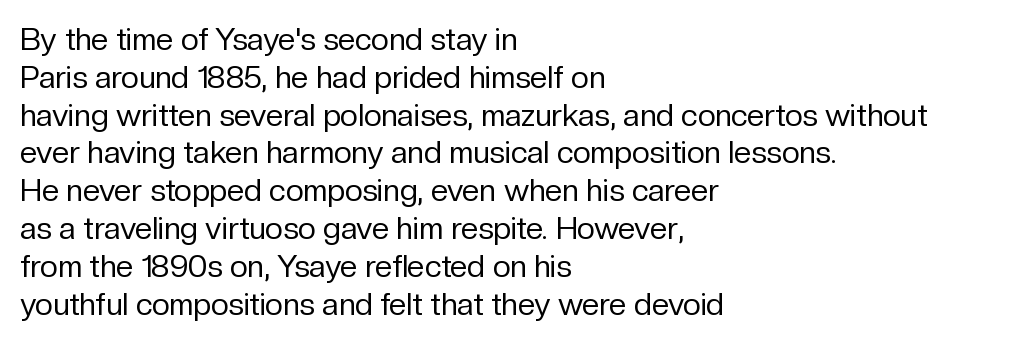
Q: Is the text bold? A: No.
Q: Is the text italic (slanted)? A: No, it is upright.
Q: Is the typeface a serif or a sans-serif typeface? A: Sans-serif.
Q: Is the text underlined? A: No.
Q: How is the paragraph aligned? A: Left-aligned.
Q: Is the spacing between letters normal or unusually wide? A: Normal.
Q: Width (condensed, normal, or wide)? A: Normal.
Q: Stroke contrast? A: Low.
Q: x-height? A: Medium.
Q: Monospaced? A: No.
